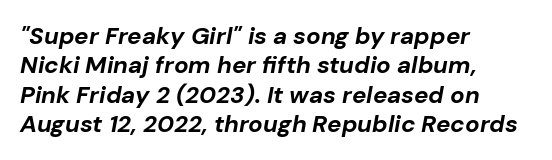
Slanted lettering throughout. Does extra space separate the letters? No, they use regular spacing. Is the block centered? No — it sits flush against the left margin. Nobody drew a line under any word here. Does the weight exceed regular? Yes, all the way to bold.
